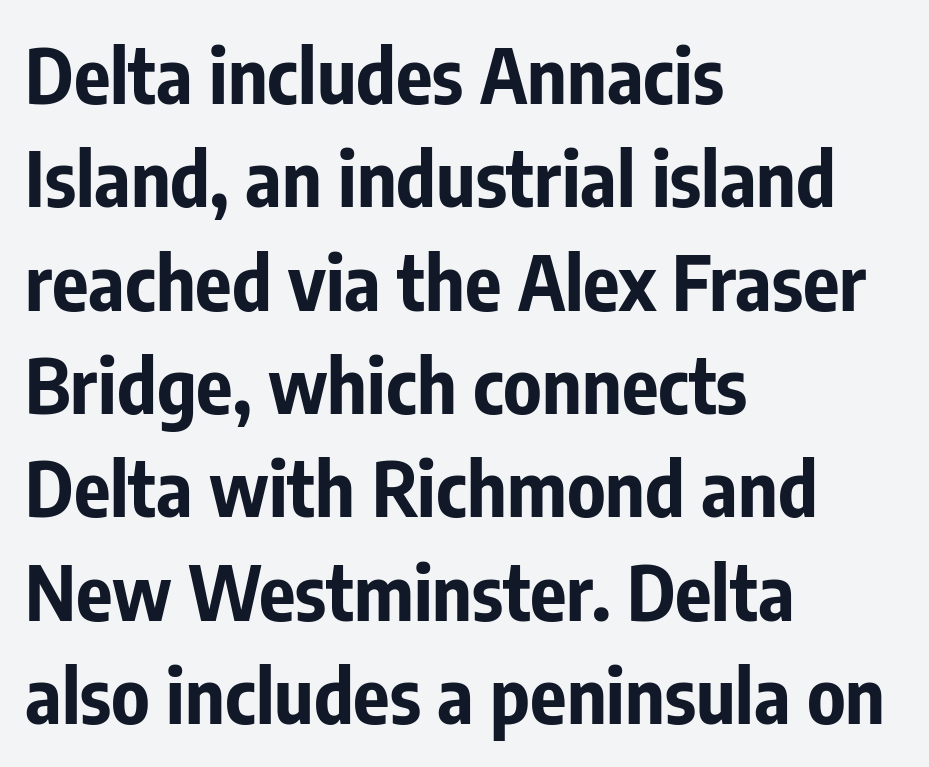
The image shows 76 px bold, condensed sans-serif type, upright; set left-aligned, normal line spacing (1.36x), normal letter spacing, not underlined; low stroke contrast and a medium x-height.
